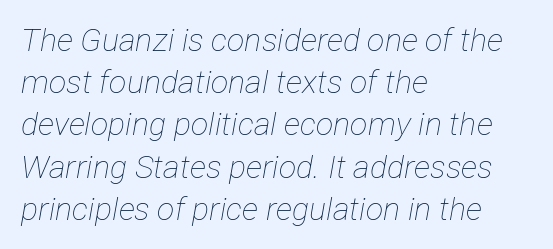
Emphasis-style slanted type is in use. The block of text has a typical density, with ordinary space between rows. The face used here is rendered with its standard letterfit. Is this a fixed-width face? No — the glyphs have proportional, varying widths. Glance below the letters and you will spot only blank space.
